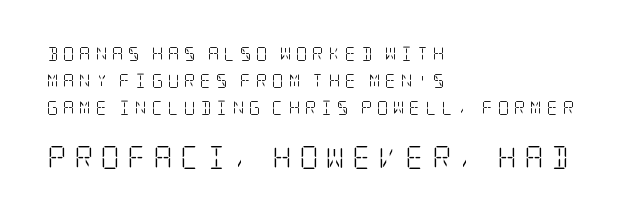
{"italic": "no", "bold": "no", "underline": "no", "align": "left", "line_spacing": "loose", "line_spacing_ratio": 1.92, "letter_spacing": "wide", "letter_spacing_em": 0.34, "larger_block": "second", "size_ratio": 1.64, "glyph_px": 23}
